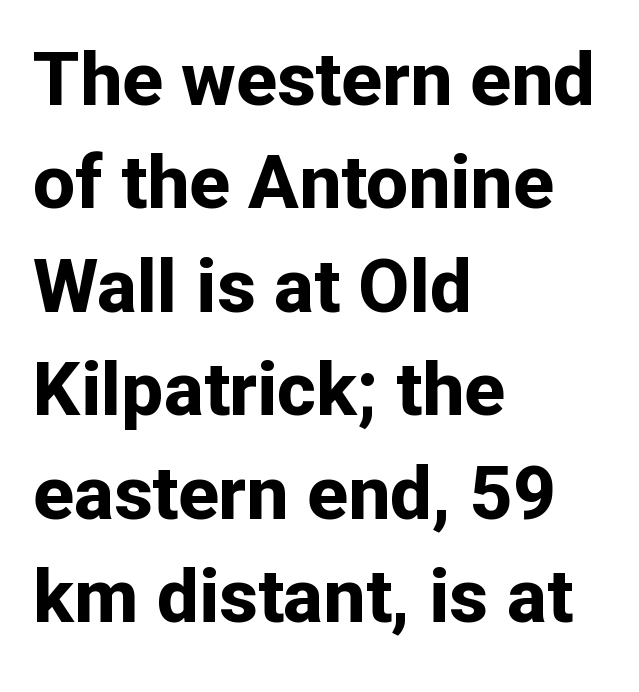
In terms of weight, the rendering is a true, heavy bold. Successive baselines arrive at the customary interval. A classic flush-left, rag-right setting is used for this passage. Stroke terminals: plain, sans-serif. This sample uses plain, unmodified letter spacing. Character widths vary here, with narrow letters taking less room than wide ones.
